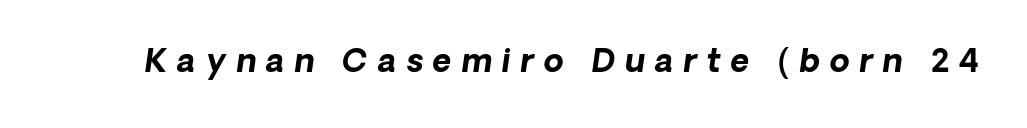
{"italic": "yes", "lean": "right", "slant_degrees": 8, "bold": "yes", "weight": "bold", "width": "normal", "stroke_contrast": "low", "x_height": "medium", "monospaced": "no", "underline": "no", "letter_spacing": "wide", "letter_spacing_em": 0.31, "glyph_px": 32}
